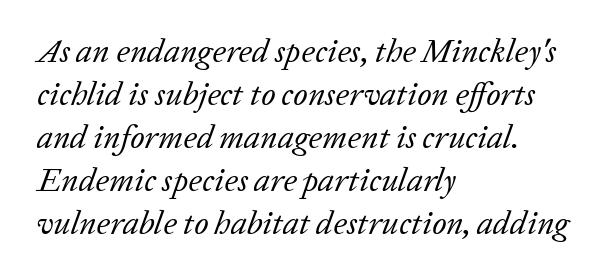
{"serif": "yes", "italic": "yes", "lean": "right", "slant_degrees": 20, "bold": "no", "weight": "regular", "width": "normal", "stroke_contrast": "low", "x_height": "medium", "monospaced": "no", "underline": "no", "align": "left", "line_spacing": "normal", "line_spacing_ratio": 1.3, "letter_spacing": "normal", "letter_spacing_em": 0.0, "glyph_px": 33}
